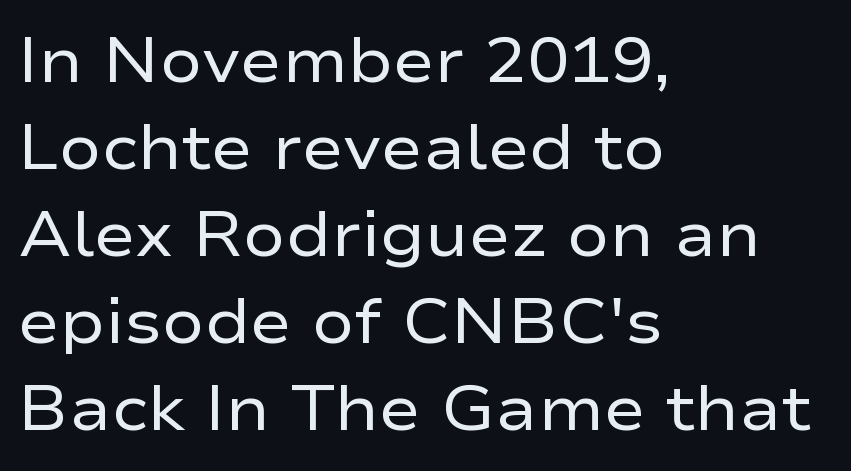
This block has exactly the height ordinary leading produces. The baseline area is clear. This reads as an unemphasized weight, regular at the heaviest. These lines are rendered in a variable-pitch font. Ordinary non-slanted type is in use.
